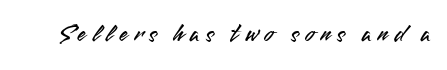
{"underline": "no", "letter_spacing": "wide", "letter_spacing_em": 0.24, "glyph_px": 25}
